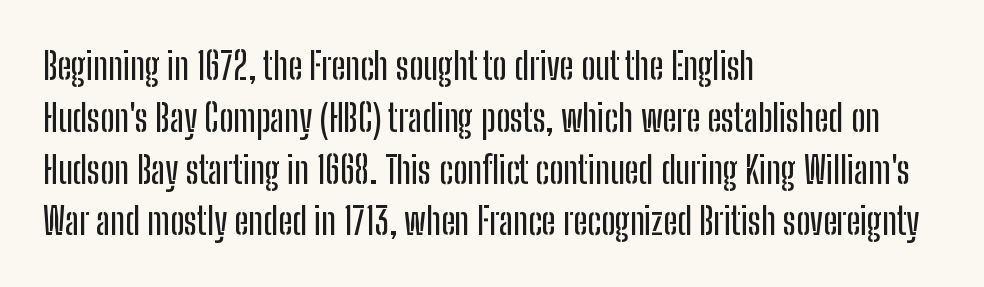
{"serif": "no", "italic": "no", "width": "condensed", "stroke_contrast": "low", "x_height": "medium", "monospaced": "no", "underline": "no", "align": "left", "line_spacing": "normal", "line_spacing_ratio": 1.4, "letter_spacing": "normal", "letter_spacing_em": 0.0, "glyph_px": 37}
